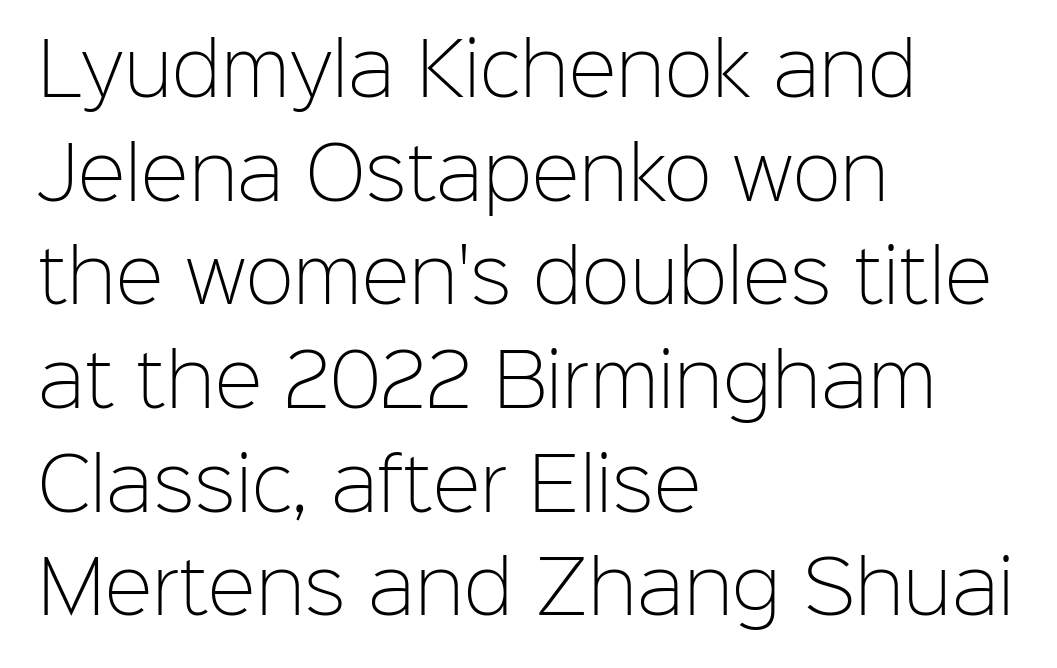
Q: Is the text bold? A: No.
Q: Is the text italic (slanted)? A: No, it is upright.
Q: Is the typeface a serif or a sans-serif typeface? A: Sans-serif.
Q: Is the text underlined? A: No.
Q: How is the paragraph aligned? A: Left-aligned.
Q: Is the spacing between letters normal or unusually wide? A: Normal.
Q: Is the spacing between lines tight, normal or loose? A: Normal.
Q: Width (condensed, normal, or wide)? A: Normal.
Q: Stroke contrast? A: Low.
Q: x-height? A: Medium.
Q: Monospaced? A: No.
